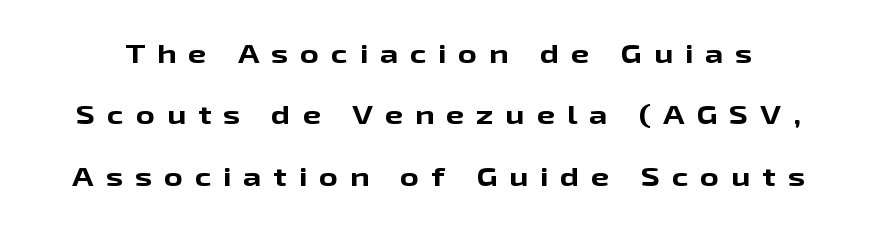
Leading: increased. Vertical strokes here are truly vertical. Substantial extra tracking has been applied to these lines. No word sits above an underline. Weight check: bold — yes, fully.
